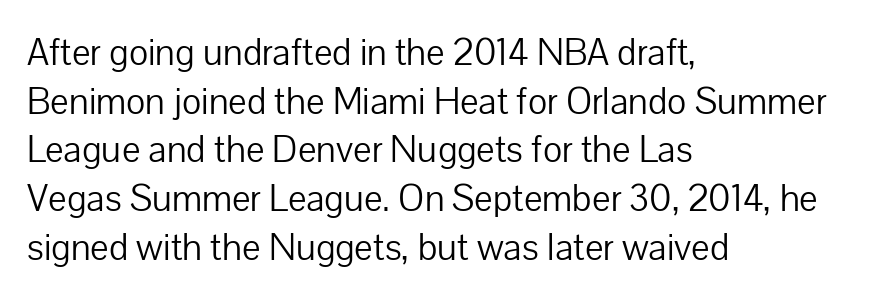
The type is set solid horizontally, with unmodified tracking. Designer's note — italics off, roman on. How would I describe the line gaps? Plain and ordinary. Any mark beneath the type? The region is blank. Do the characters align in a grid? No, the font is proportional.
